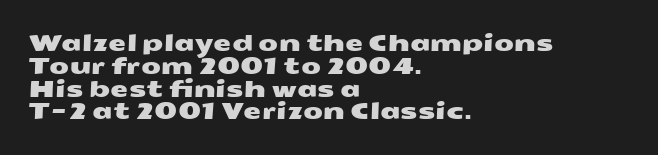
Q: Is the text underlined? A: No.
Q: How is the paragraph aligned? A: Left-aligned.
Q: Is the spacing between letters normal or unusually wide? A: Normal.
Q: Is the spacing between lines tight, normal or loose? A: Tight.
